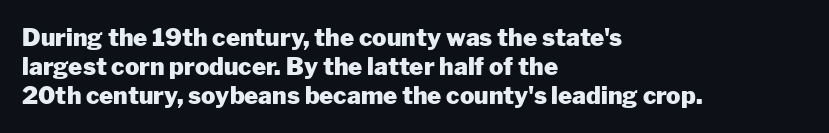
Q: Is the text bold? A: Yes.
Q: Is the text italic (slanted)? A: No, it is upright.
Q: Is the text underlined? A: No.
Q: How is the paragraph aligned? A: Left-aligned.
Q: Is the spacing between letters normal or unusually wide? A: Normal.
